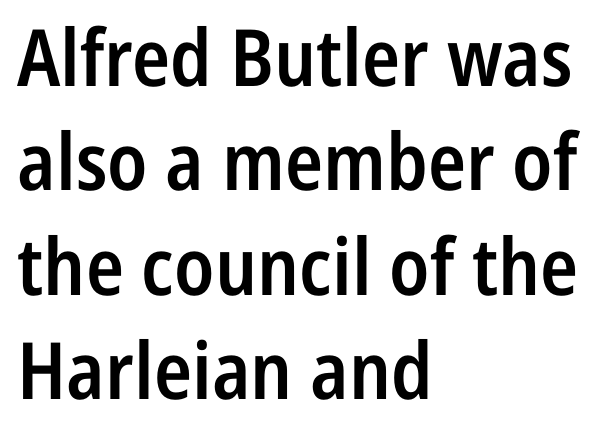
The image shows 79 px semibold, condensed sans-serif type, upright; set left-aligned, normal line spacing (1.32x), normal letter spacing, not underlined; low stroke contrast and a medium x-height.
